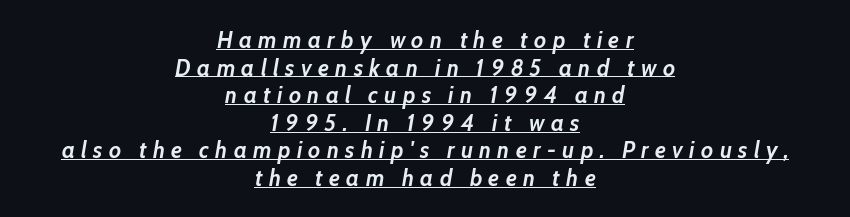
The image shows 23 px bold type, italic (leaning right); set centered, line spacing 1.2x, unusually wide letter spacing (+0.28 em), underlined.
